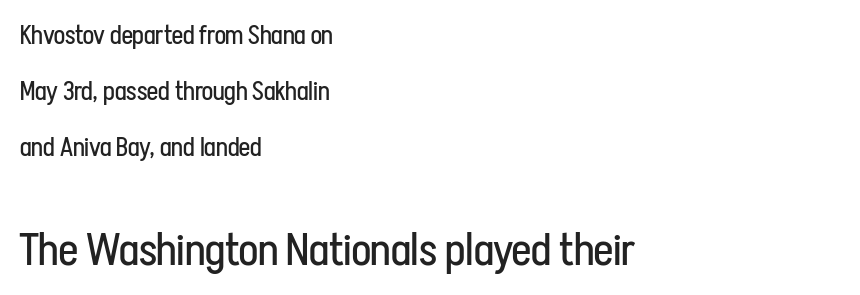
The image shows 45 px regular-weight, condensed sans-serif type, upright; set left-aligned, loose line spacing (2.16x), normal letter spacing, not underlined; the second (bottom) block is 1.73x larger; low stroke contrast and a medium x-height.
